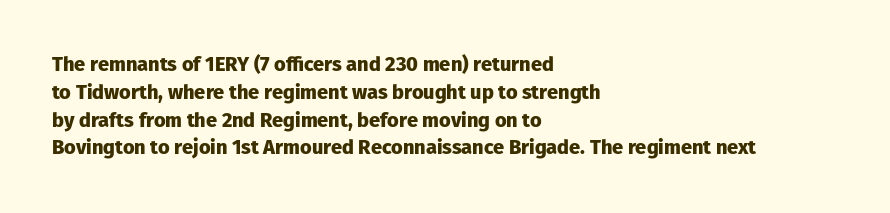
Q: Is the text bold? A: Yes.
Q: Is the text italic (slanted)? A: No, it is upright.
Q: Is the text underlined? A: No.
Q: How is the paragraph aligned? A: Left-aligned.
Q: Is the spacing between letters normal or unusually wide? A: Normal.
Q: Is the spacing between lines tight, normal or loose? A: Normal.
